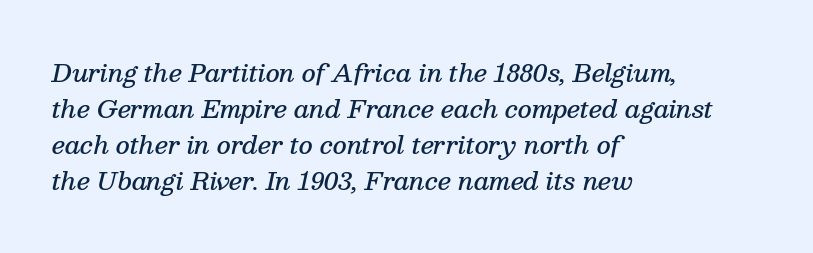
The image shows 24 px text type, italic (leaning right); set left-aligned, normal line spacing (1.5x), normal letter spacing, not underlined.
